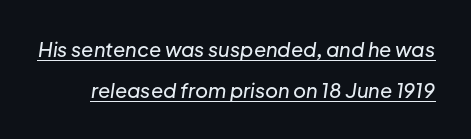
The image shows 20 px text type, italic (leaning right); set loose line spacing (2.05x), normal letter spacing, underlined.
